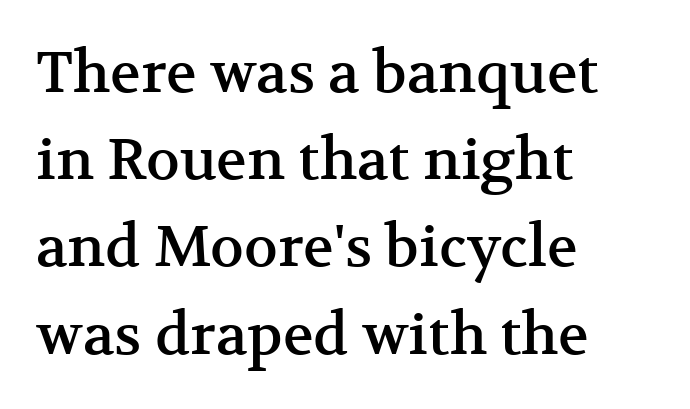
The image shows 57 px serif type, upright; set left-aligned, normal line spacing (1.53x), normal letter spacing, not underlined; medium stroke contrast and a medium x-height.
